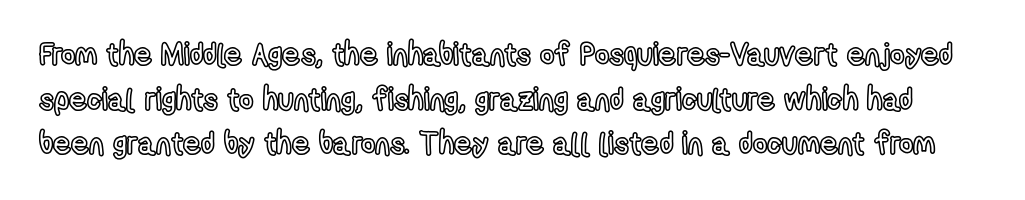
{"italic": "no", "width": "condensed", "x_height": "medium", "monospaced": "no", "underline": "no", "line_spacing": "normal", "line_spacing_ratio": 1.44, "letter_spacing": "normal", "letter_spacing_em": 0.0, "glyph_px": 31}
